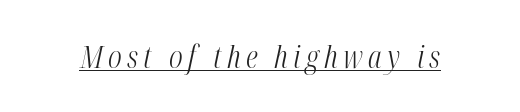
Q: Is the text bold? A: No.
Q: Is the text italic (slanted)? A: Yes, it leans right by about 12 degrees.
Q: Is the text underlined? A: Yes.
Q: Width (condensed, normal, or wide)? A: Condensed.
Q: Stroke contrast? A: Medium.
Q: x-height? A: Medium.
Q: Monospaced? A: No.
